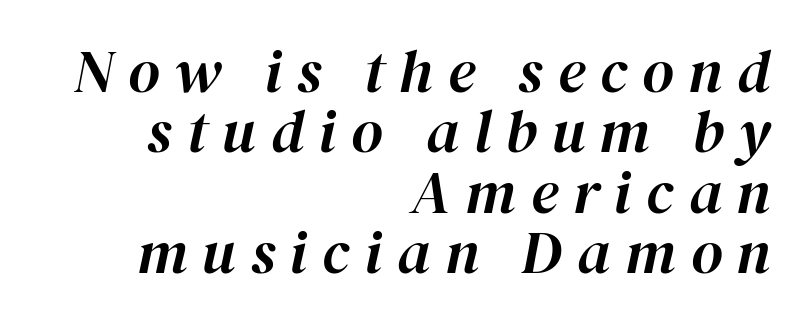
The image shows 61 px text type, italic (leaning right); set right-aligned, tight line spacing (0.99x), unusually wide letter spacing (+0.24 em), not underlined; high stroke contrast and a medium x-height.
